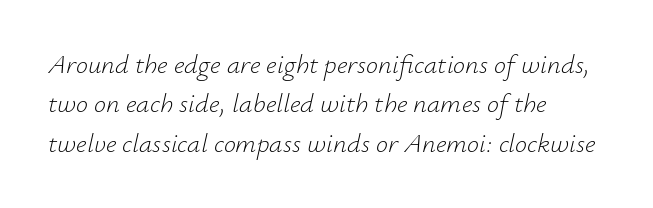
{"italic": "yes", "lean": "right", "slant_degrees": 12, "bold": "no", "underline": "no", "align": "left", "line_spacing": "normal", "line_spacing_ratio": 1.46, "letter_spacing": "normal", "letter_spacing_em": 0.0, "glyph_px": 27}
